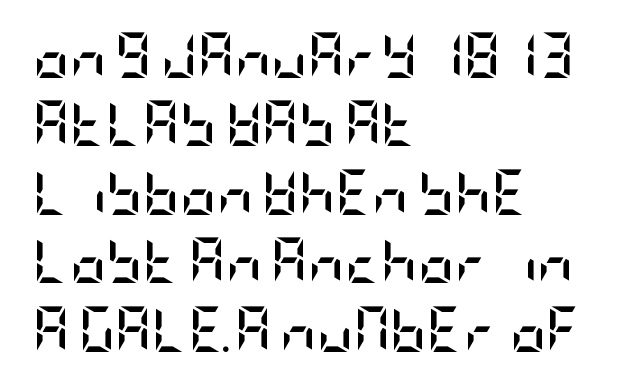
The image shows 45 px semibold, condensed sans-serif type, upright; set left-aligned, normal line spacing (1.52x), normal letter spacing, not underlined; low stroke contrast and a large x-height.
